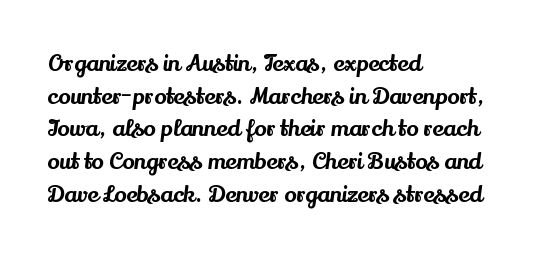
All the whitespace from short lines collects on the right. Standard letterfit; no display-style spreading of the glyphs. The area under the type is left untouched. If you measured baseline to baseline, you'd find a middling distance.
